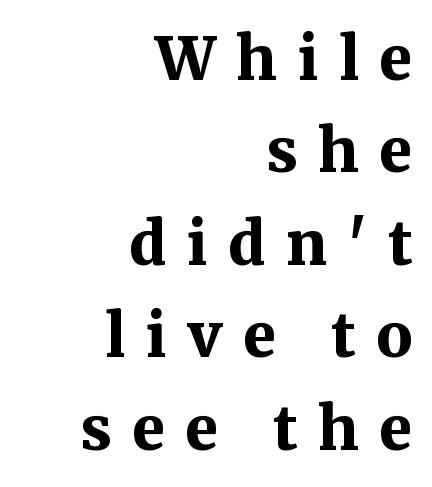
{"serif": "yes", "italic": "no", "bold": "yes", "weight": "bold", "width": "normal", "stroke_contrast": "medium", "x_height": "medium", "monospaced": "no", "underline": "no", "align": "right", "line_spacing": "normal", "line_spacing_ratio": 1.54, "letter_spacing": "wide", "letter_spacing_em": 0.34, "glyph_px": 60}
